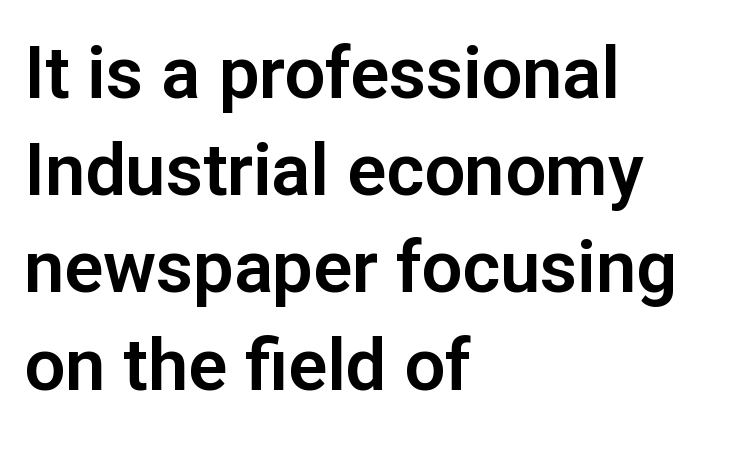
The image shows 72 px sans-serif type, upright; set left-aligned, normal line spacing (1.35x), normal letter spacing, not underlined; low stroke contrast and a medium x-height.
